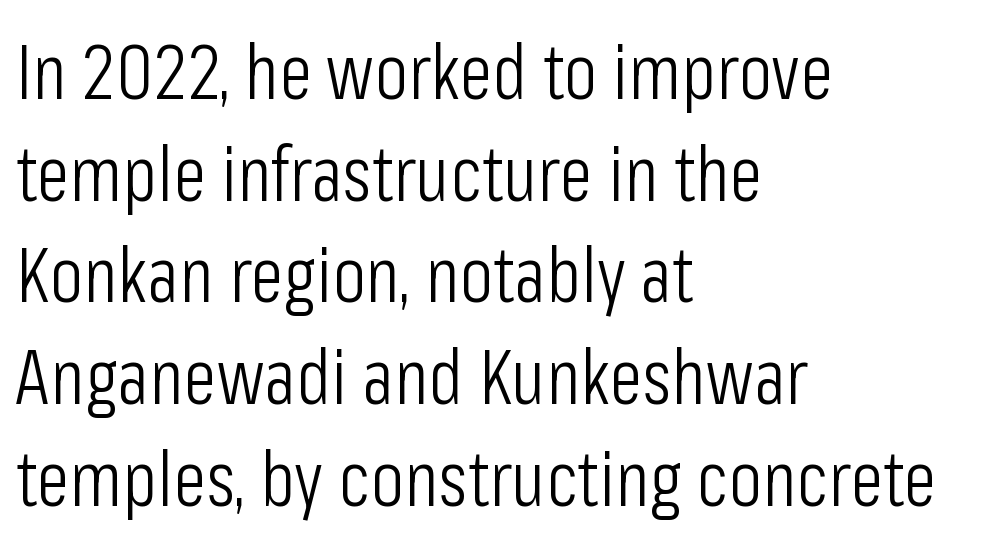
The typography opts for an upright posture over an oblique one. Regular leading. Tracking value appears to be zero — textbook default spacing. Descender tails drop into unmarked territory. Does the copy run flush right? No — it runs flush left.
